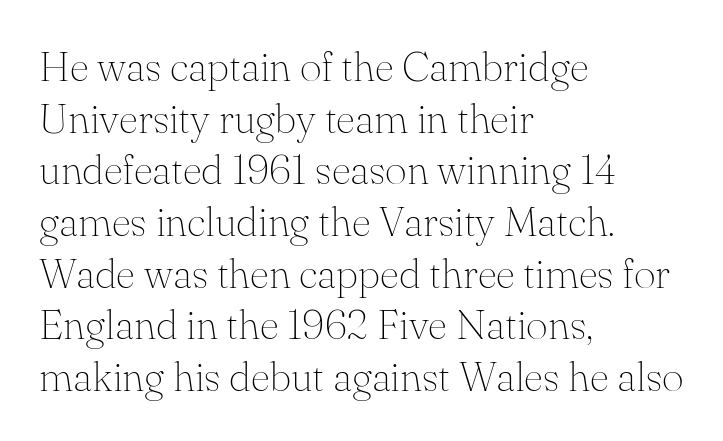
Q: Is the text bold? A: No.
Q: Is the text italic (slanted)? A: No, it is upright.
Q: Is the typeface a serif or a sans-serif typeface? A: Serif.
Q: Is the text underlined? A: No.
Q: How is the paragraph aligned? A: Left-aligned.
Q: Is the spacing between letters normal or unusually wide? A: Normal.
Q: Width (condensed, normal, or wide)? A: Normal.
Q: Stroke contrast? A: Medium.
Q: x-height? A: Small.
Q: Monospaced? A: No.
